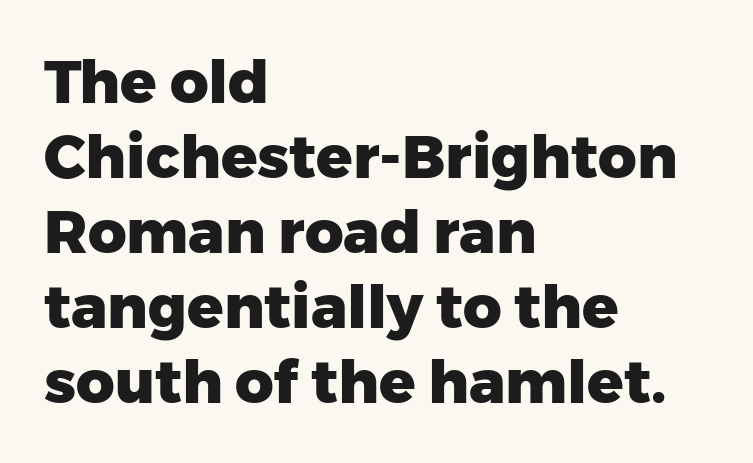
The image shows 60 px heavy sans-serif type, upright; set left-aligned, normal line spacing (1.25x), normal letter spacing, not underlined; low stroke contrast and a medium x-height.
